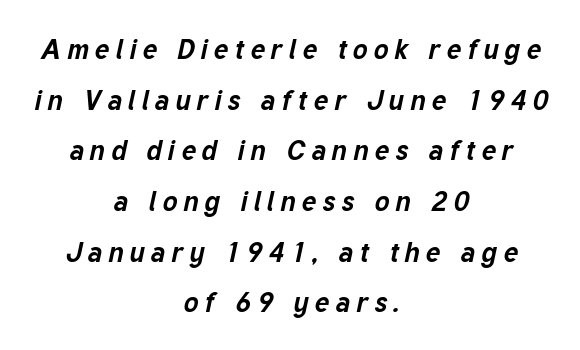
Q: Is the text bold? A: Yes.
Q: Is the text italic (slanted)? A: Yes, it leans right by about 12 degrees.
Q: Is the text underlined? A: No.
Q: How is the paragraph aligned? A: Centered.
Q: Is the spacing between letters normal or unusually wide? A: Unusually wide.
Q: Width (condensed, normal, or wide)? A: Normal.
Q: Stroke contrast? A: Low.
Q: x-height? A: Medium.
Q: Monospaced? A: No.
